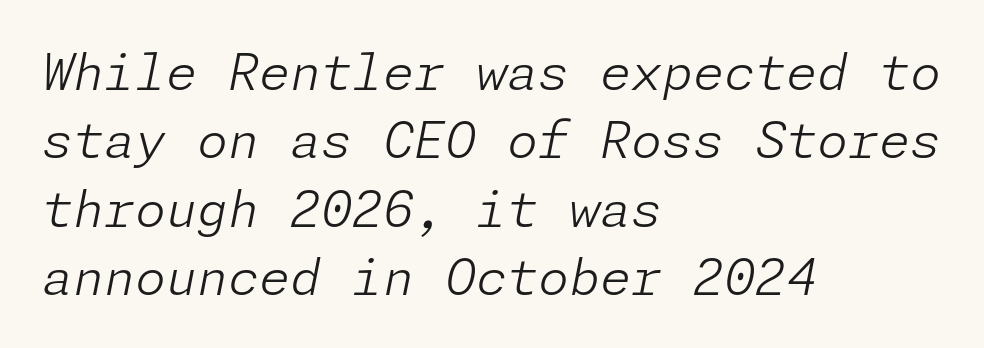
Q: Is the text bold? A: No.
Q: Is the text italic (slanted)? A: Yes, it leans right by about 11 degrees.
Q: Is the text underlined? A: No.
Q: How is the paragraph aligned? A: Left-aligned.
Q: Is the spacing between letters normal or unusually wide? A: Normal.
Q: Is the spacing between lines tight, normal or loose? A: Normal.
Q: Width (condensed, normal, or wide)? A: Normal.
Q: Stroke contrast? A: Low.
Q: x-height? A: Medium.
